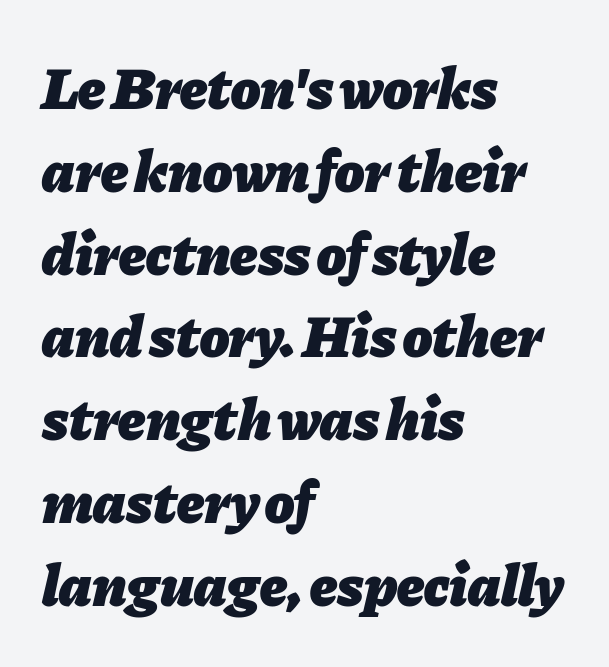
{"italic": "yes", "lean": "right", "slant_degrees": 11, "bold": "yes", "weight": "heavy", "width": "normal", "stroke_contrast": "low", "x_height": "medium", "monospaced": "no", "underline": "no", "align": "left", "line_spacing": "normal", "line_spacing_ratio": 1.38, "letter_spacing": "normal", "letter_spacing_em": 0.0, "glyph_px": 60}
